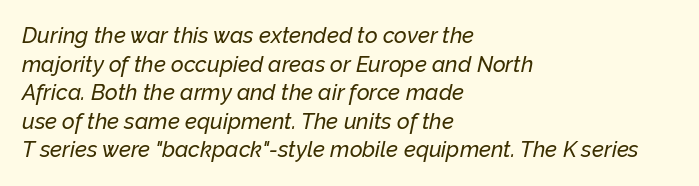
Q: Is the text italic (slanted)? A: Yes, it leans right by about 12 degrees.
Q: Is the text underlined? A: No.
Q: How is the paragraph aligned? A: Left-aligned.
Q: Is the spacing between letters normal or unusually wide? A: Normal.
Q: Is the spacing between lines tight, normal or loose? A: Normal.
